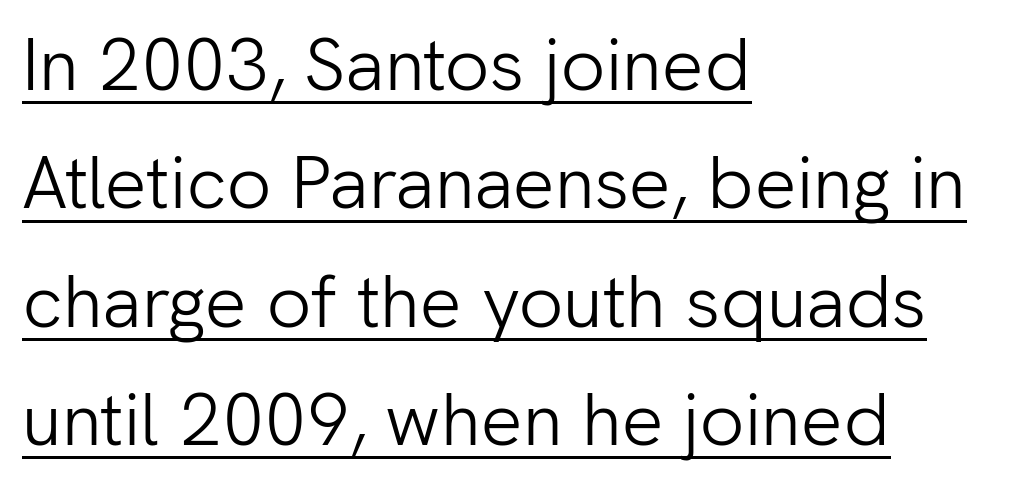
The face used here is proportionally spaced, like ordinary book or web type. The paragraph shown leans on its left margin. The words here are underlined. Vertical spacing — default. Look at the bottom of the vertical strokes: they stop flat, with no serifs. Unlike italic type, these characters show no tilt at all.
